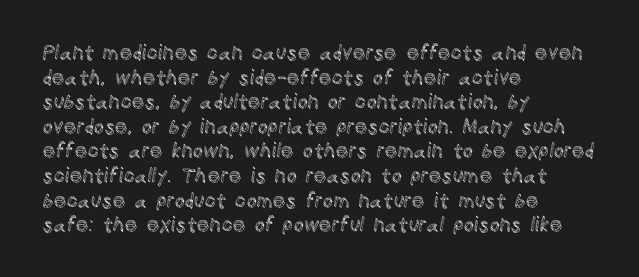
Here the glyphs are tracked normally, forming tight word shapes. The baseline area is clear. These lines stack with their left ends in a neat column.
